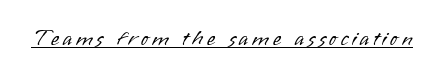
The face used here appears with an underline applied. Is the stroke heavy? The answer is a plain regular-or-lighter.
